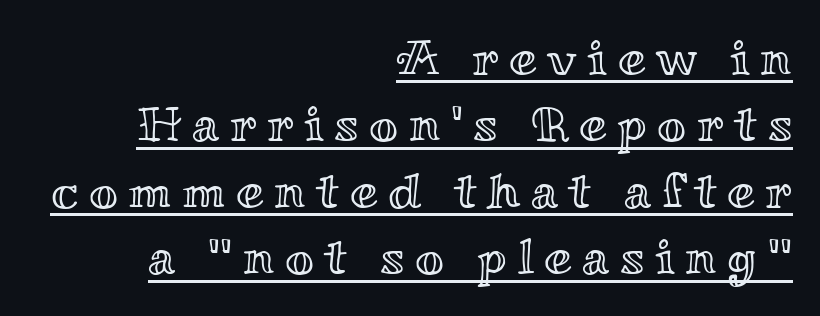
{"italic": "no", "width": "wide", "x_height": "small", "monospaced": "no", "underline": "yes", "align": "right", "line_spacing": "normal", "line_spacing_ratio": 1.33, "letter_spacing": "wide", "letter_spacing_em": 0.21, "glyph_px": 50}
